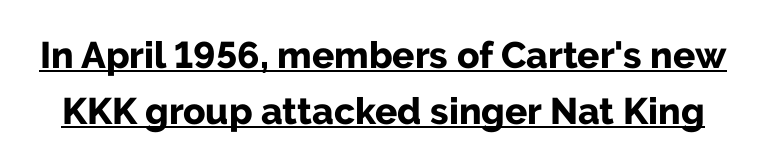
Q: Is the text bold? A: Yes.
Q: Is the text italic (slanted)? A: No, it is upright.
Q: Is the typeface a serif or a sans-serif typeface? A: Sans-serif.
Q: Is the text underlined? A: Yes.
Q: Is the spacing between letters normal or unusually wide? A: Normal.
Q: Is the spacing between lines tight, normal or loose? A: Normal.
Q: Width (condensed, normal, or wide)? A: Normal.
Q: Stroke contrast? A: Low.
Q: x-height? A: Medium.
Q: Monospaced? A: No.
